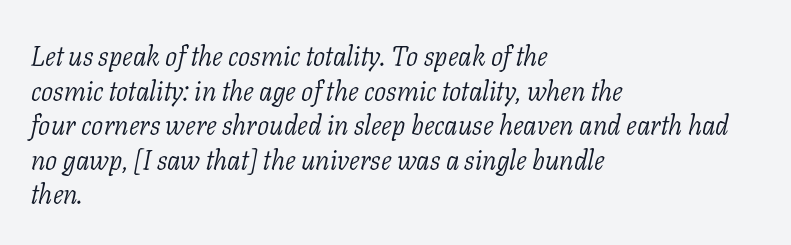
The image shows 27 px text type, italic (leaning right); set left-aligned, normal line spacing (1.28x), normal letter spacing, not underlined.
